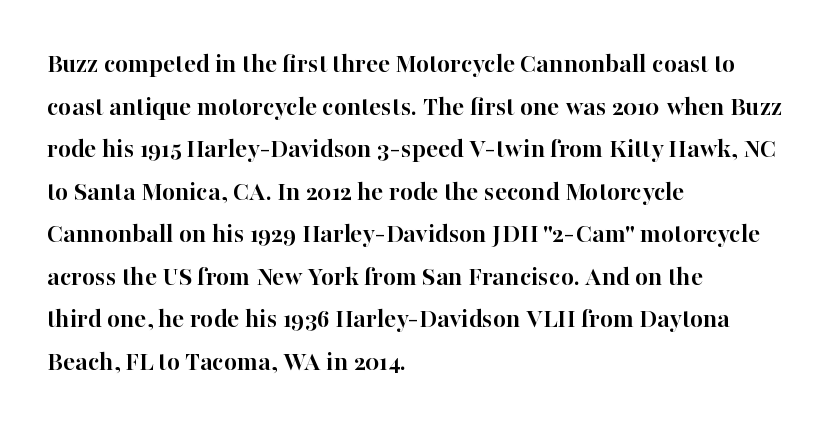
The image shows 28 px semibold serif type, upright; set left-aligned, normal line spacing (1.52x), normal letter spacing, not underlined; high stroke contrast and a medium x-height.
